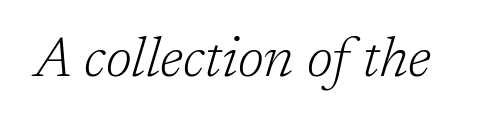
Q: Is the text bold? A: No.
Q: Is the text italic (slanted)? A: Yes, it leans right by about 17 degrees.
Q: Is the typeface a serif or a sans-serif typeface? A: Serif.
Q: Is the text underlined? A: No.
Q: Is the spacing between letters normal or unusually wide? A: Normal.
Q: Width (condensed, normal, or wide)? A: Normal.
Q: Stroke contrast? A: Low.
Q: x-height? A: Medium.
Q: Monospaced? A: No.
